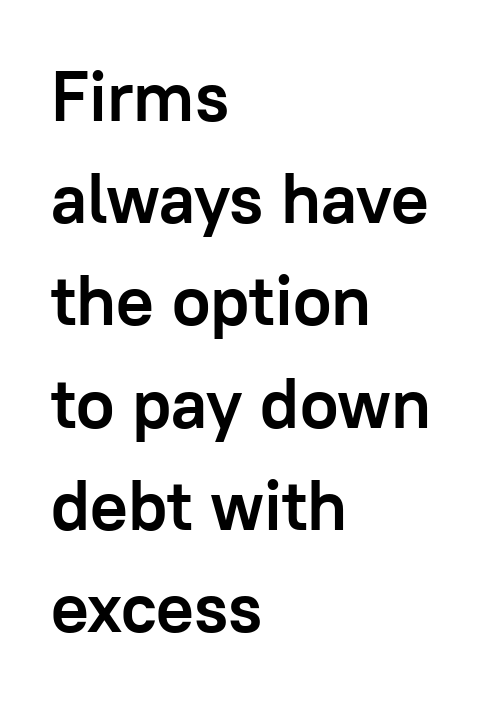
The image shows 70 px semibold sans-serif type, upright; set left-aligned, normal line spacing (1.46x), normal letter spacing, not underlined; low stroke contrast and a medium x-height.
